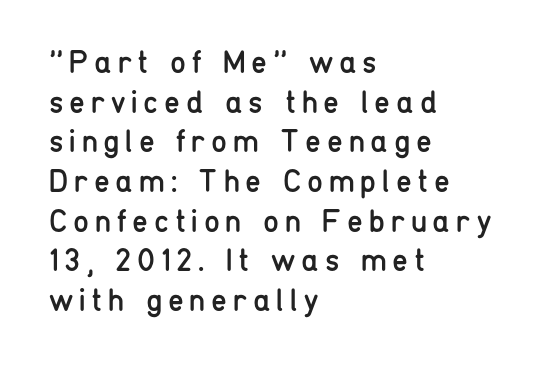
Q: Is the text bold? A: No.
Q: Is the text italic (slanted)? A: No, it is upright.
Q: Is the typeface a serif or a sans-serif typeface? A: Sans-serif.
Q: Is the text underlined? A: No.
Q: How is the paragraph aligned? A: Left-aligned.
Q: Width (condensed, normal, or wide)? A: Condensed.
Q: Stroke contrast? A: Low.
Q: x-height? A: Medium.
Q: Monospaced? A: No.
